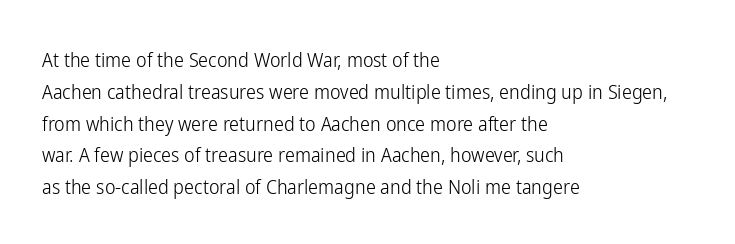
{"italic": "no", "bold": "no", "underline": "no", "align": "left", "line_spacing": "normal", "line_spacing_ratio": 1.59, "letter_spacing": "normal", "letter_spacing_em": 0.0, "glyph_px": 20}
